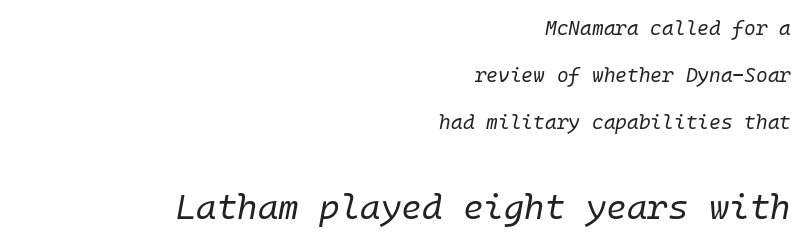
One-word summary of the alignment: right. What stands out about the letter spacing? Nothing — it is the standard amount. If you measured baseline to baseline, you'd find a long distance. Italic? Definitely — the glyphs are oblique.
